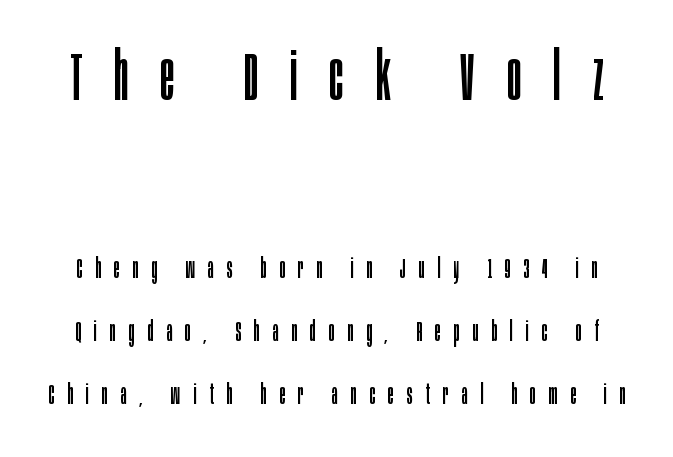
The image shows 67 px regular-weight, condensed sans-serif type, upright; set loose line spacing (2.33x), unusually wide letter spacing (+0.48 em), not underlined; the first (top) block is 2.48x larger; low stroke contrast and a large x-height.
